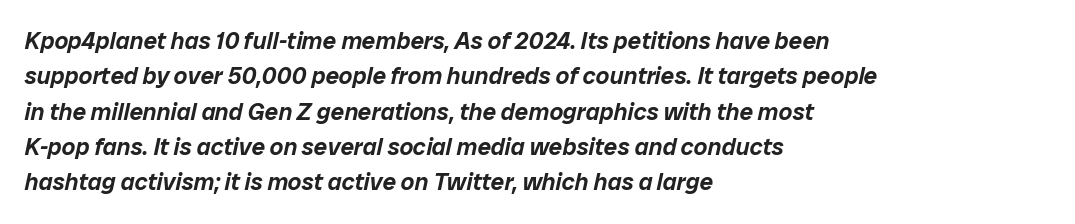
Q: Is the text italic (slanted)? A: Yes, it leans right by about 12 degrees.
Q: Is the text underlined? A: No.
Q: How is the paragraph aligned? A: Left-aligned.
Q: Is the spacing between letters normal or unusually wide? A: Normal.
Q: Is the spacing between lines tight, normal or loose? A: Normal.
